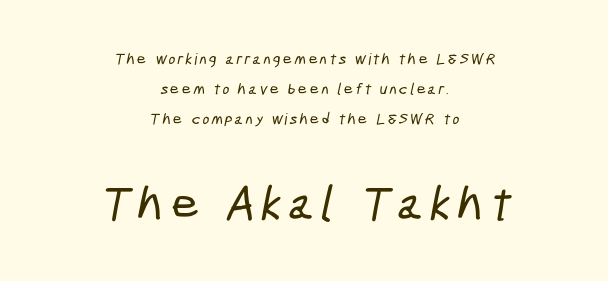
Here the second block reads like a headline and the first like body copy. The specimen omits any rule beneath the text block's lines. The lines are quadded center. This sample uses a sans-serif face.
